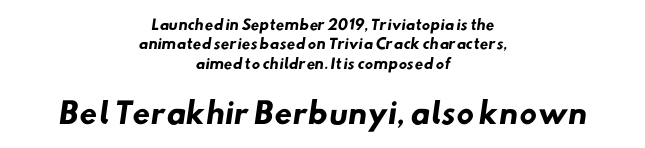
Q: Is the text bold? A: Yes.
Q: Is the typeface a serif or a sans-serif typeface? A: Sans-serif.
Q: Is the text underlined? A: No.
Q: How is the paragraph aligned? A: Centered.
Q: Is the spacing between letters normal or unusually wide? A: Normal.
Q: Is the spacing between lines tight, normal or loose? A: Normal.
Q: Which block of text is set in a larger size, the first (top) or the second (bottom)? A: The second (bottom) one.
Q: Width (condensed, normal, or wide)? A: Normal.
Q: Stroke contrast? A: Low.
Q: x-height? A: Small.
Q: Monospaced? A: No.
